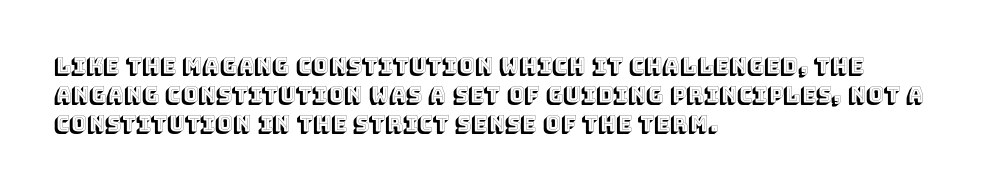
{"italic": "no", "underline": "no", "align": "left", "line_spacing": "normal", "line_spacing_ratio": 1.39, "letter_spacing": "normal", "letter_spacing_em": 0.0, "glyph_px": 21}
